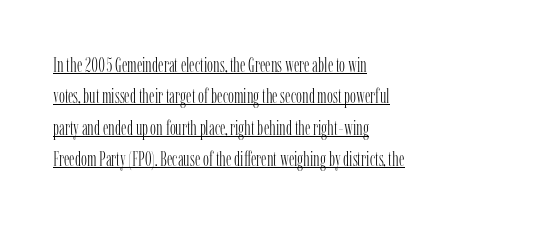
The image shows 20 px text type, upright; set left-aligned, normal line spacing (1.57x), normal letter spacing, underlined.
